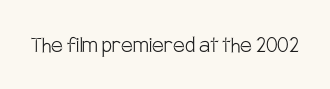
A roman cut, with each character standing at attention. Decoration check: the copy has no underline. The gaps between neighbouring characters are ordinary and unremarkable. Bold? No — there's no thickening of the strokes.
